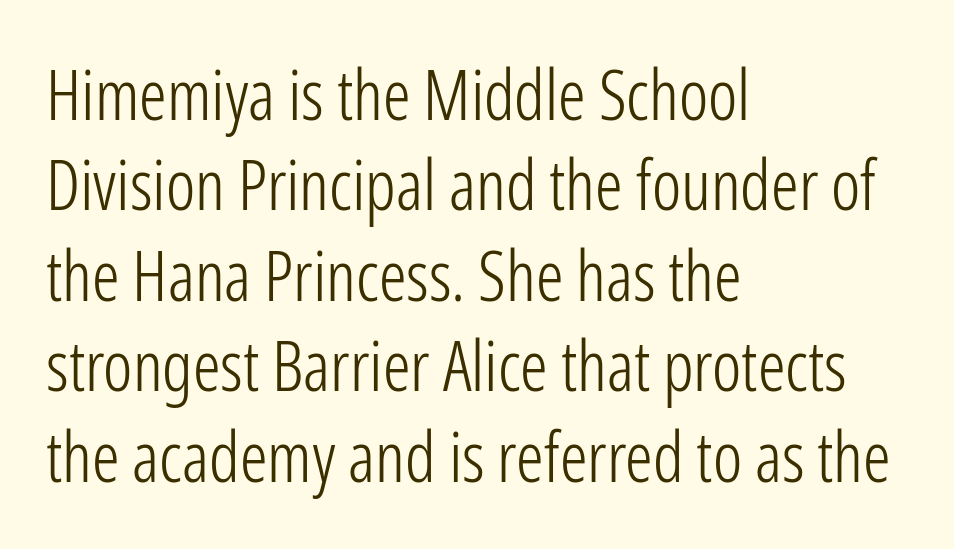
Bare-footed words on every line. The line-height multiplier appears to be the usual default. The type family on display is of the sans-serif kind. How are the letters spaced? Ordinarily, with no added tracking. Ink coverage per letter is moderate at most. A student would call this left alignment; a typographer would say flush left, rag right.
